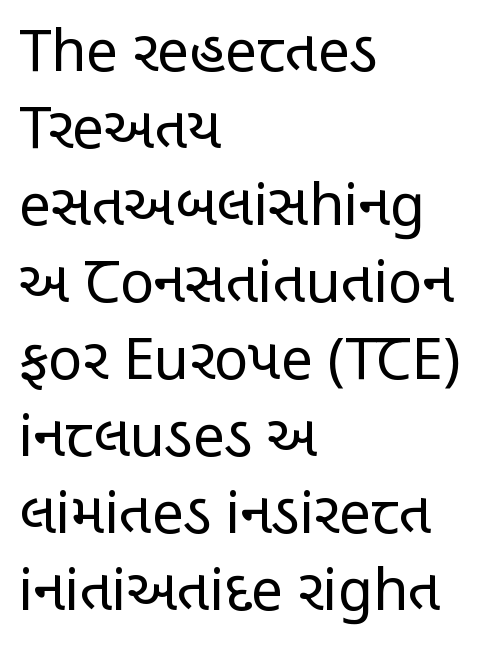
Q: Is the text bold? A: No.
Q: Is the text italic (slanted)? A: No, it is upright.
Q: Is the typeface a serif or a sans-serif typeface? A: Sans-serif.
Q: Is the text underlined? A: No.
Q: How is the paragraph aligned? A: Left-aligned.
Q: Is the spacing between letters normal or unusually wide? A: Normal.
Q: Is the spacing between lines tight, normal or loose? A: Normal.
Q: Width (condensed, normal, or wide)? A: Condensed.
Q: Stroke contrast? A: Low.
Q: x-height? A: Large.
Q: Monospaced? A: No.
